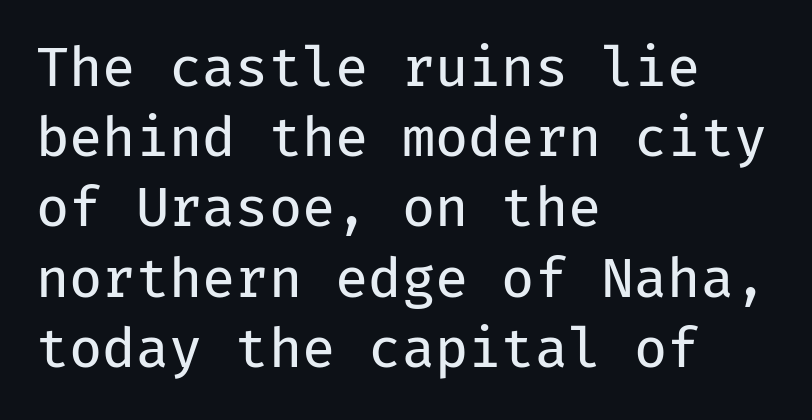
{"serif": "no", "italic": "no", "bold": "no", "weight": "regular", "width": "normal", "stroke_contrast": "low", "x_height": "medium", "monospaced": "yes", "underline": "no", "align": "left", "line_spacing": "normal", "line_spacing_ratio": 1.3, "letter_spacing": "normal", "letter_spacing_em": 0.0, "glyph_px": 54}
